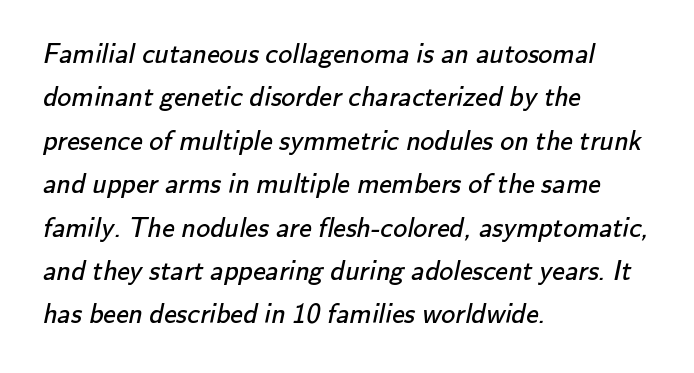
Q: Is the text bold? A: No.
Q: Is the typeface a serif or a sans-serif typeface? A: Sans-serif.
Q: Is the text underlined? A: No.
Q: How is the paragraph aligned? A: Left-aligned.
Q: Is the spacing between letters normal or unusually wide? A: Normal.
Q: Is the spacing between lines tight, normal or loose? A: Normal.
Q: Width (condensed, normal, or wide)? A: Normal.
Q: Stroke contrast? A: Low.
Q: x-height? A: Small.
Q: Monospaced? A: No.
